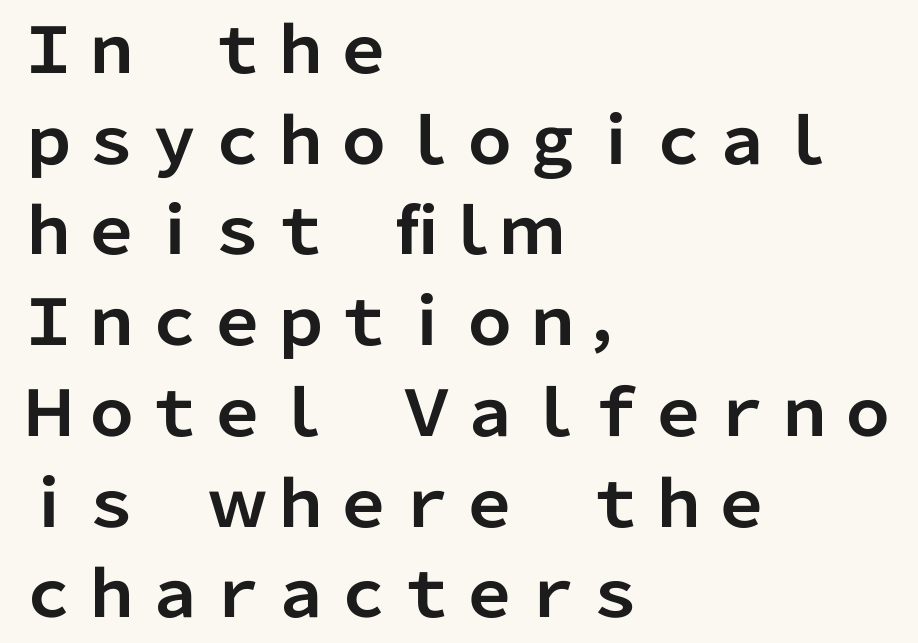
The image shows 63 px bold sans-serif type, upright; set left-aligned, normal line spacing (1.44x), normal letter spacing, not underlined; low stroke contrast and a medium x-height.
